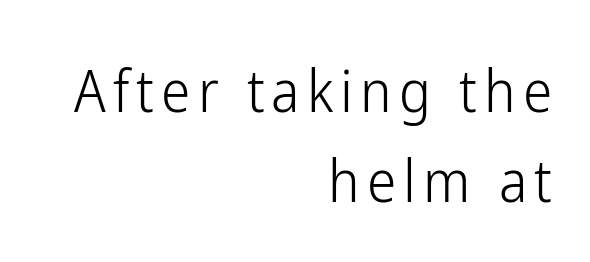
The image shows 59 px light, condensed sans-serif type, upright; set right-aligned, normal line spacing (1.53x), not underlined; low stroke contrast and a medium x-height.
